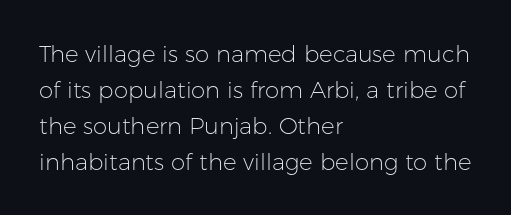
Q: Is the text bold? A: No.
Q: Is the text italic (slanted)? A: No, it is upright.
Q: Is the text underlined? A: No.
Q: How is the paragraph aligned? A: Left-aligned.
Q: Is the spacing between letters normal or unusually wide? A: Normal.
Q: Is the spacing between lines tight, normal or loose? A: Normal.
